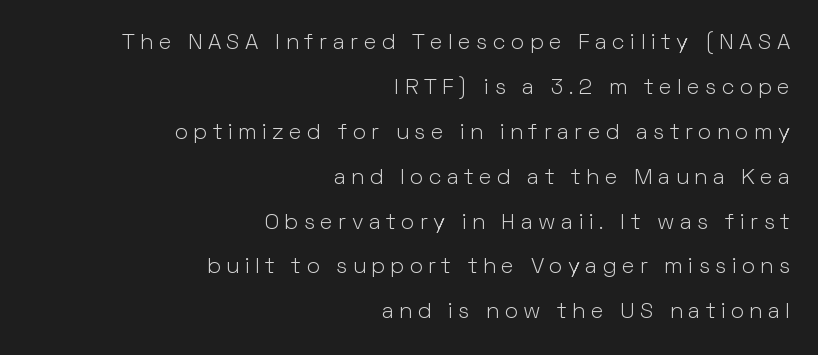
Tracking here is generous; glyphs stand well apart from one another. Ascenders rise straight up at ninety degrees. This reads as an unemphasized weight, regular at the heaviest. Bare-footed words on every line. This sample trades compactness for vertical openness between lines.
